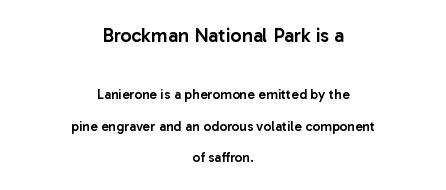
{"italic": "no", "bold": "semi", "underline": "no", "align": "center", "line_spacing": "loose", "line_spacing_ratio": 2.28, "letter_spacing": "normal", "letter_spacing_em": 0.0, "larger_block": "first", "size_ratio": 1.43, "glyph_px": 20}
